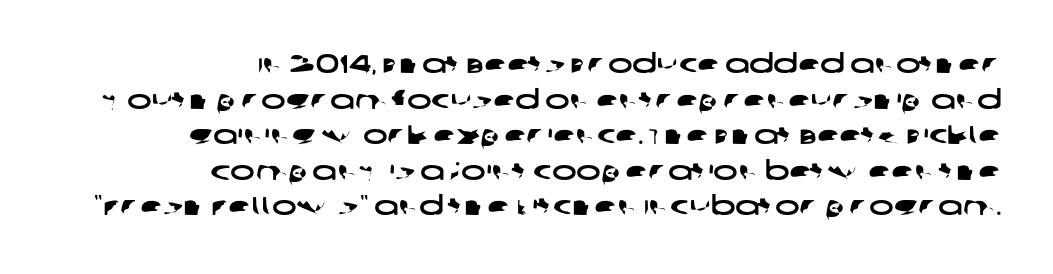
Descenders are the only things crossing below the line. The paragraph has a hard right edge and a soft left edge. Caption: standard tracking, unaltered. Each new line begins a customary step beneath the previous one.
